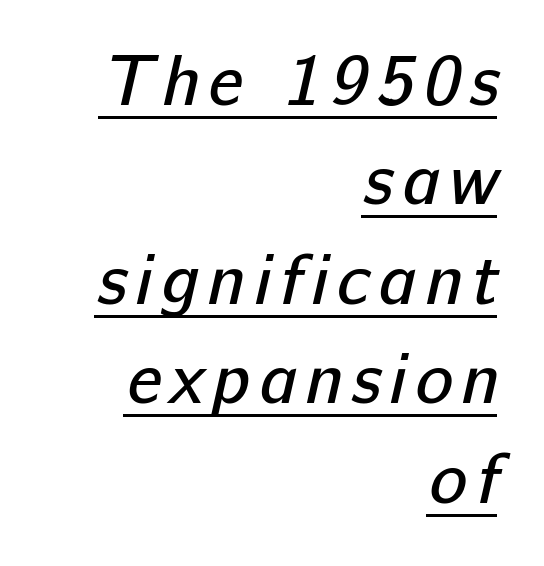
Leading: standard. The letters advance in unequal steps, a hallmark of proportional type. Casual observation: everything's shoved over to the right. Grotesque or geometric, the face here clearly has no serifs. Notice how a bar underscores the lettering throughout. Heaviness? Minimal to ordinary, like unemphasized prose.
